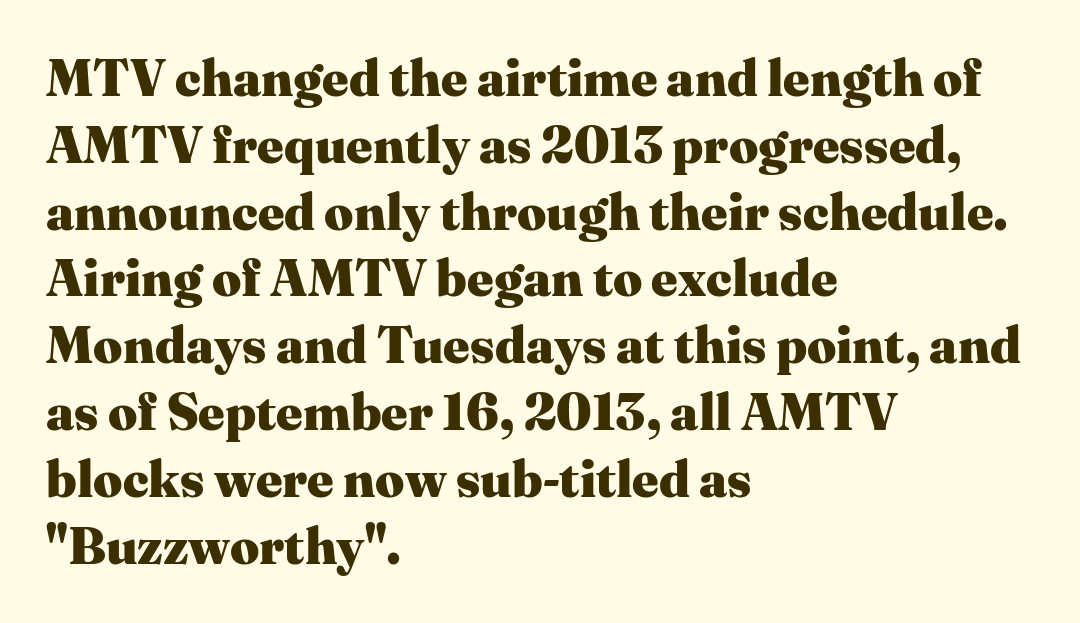
Weight check: bold — yes, fully. Lines of text with bare space underneath. Interline gaps are of average width in this sample. The letters advance in unequal steps, a hallmark of proportional type. Notice how the passage keeps a crisp vertical edge on the left only. The letters stand straight up with perfectly vertical stems.
